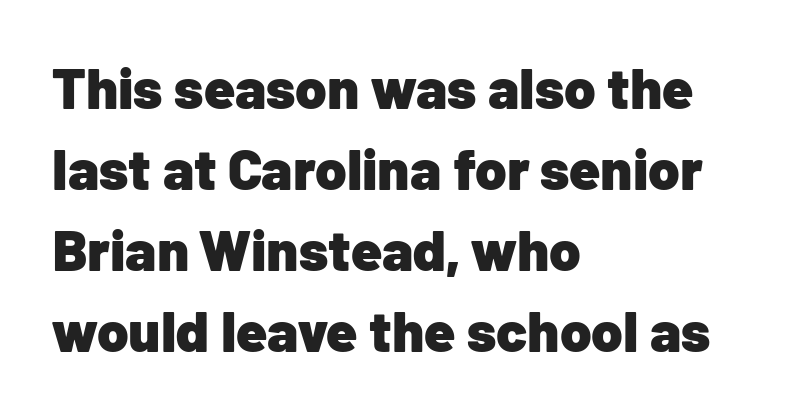
{"serif": "no", "italic": "no", "bold": "yes", "weight": "heavy", "width": "normal", "stroke_contrast": "low", "x_height": "medium", "monospaced": "no", "underline": "no", "align": "left", "line_spacing": "normal", "line_spacing_ratio": 1.42, "letter_spacing": "normal", "letter_spacing_em": 0.0, "glyph_px": 57}
